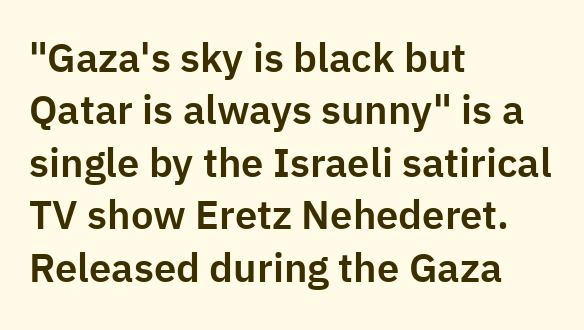
Q: Is the text italic (slanted)? A: No, it is upright.
Q: Is the typeface a serif or a sans-serif typeface? A: Sans-serif.
Q: Is the text underlined? A: No.
Q: How is the paragraph aligned? A: Left-aligned.
Q: Is the spacing between letters normal or unusually wide? A: Normal.
Q: Is the spacing between lines tight, normal or loose? A: Normal.
Q: Width (condensed, normal, or wide)? A: Normal.
Q: Stroke contrast? A: Low.
Q: x-height? A: Medium.
Q: Monospaced? A: No.
